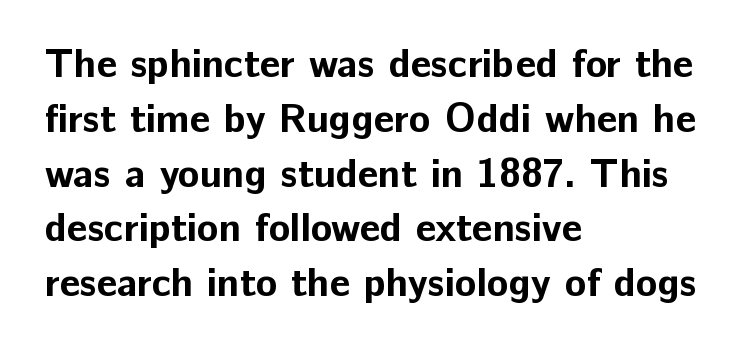
The image shows 40 px bold sans-serif type, upright; set left-aligned, normal line spacing (1.37x), normal letter spacing, not underlined; low stroke contrast and a medium x-height.
